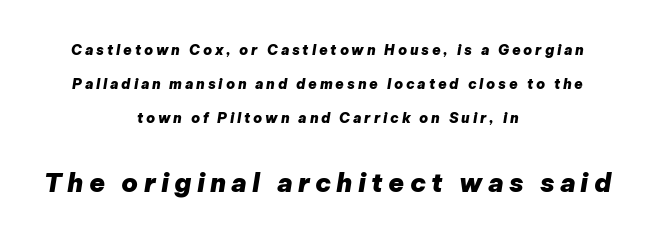
The image shows 26 px bold type, italic (leaning right); set centered, loose line spacing (2.42x), unusually wide letter spacing (+0.2 em), not underlined; the second (bottom) block is 1.86x larger.
